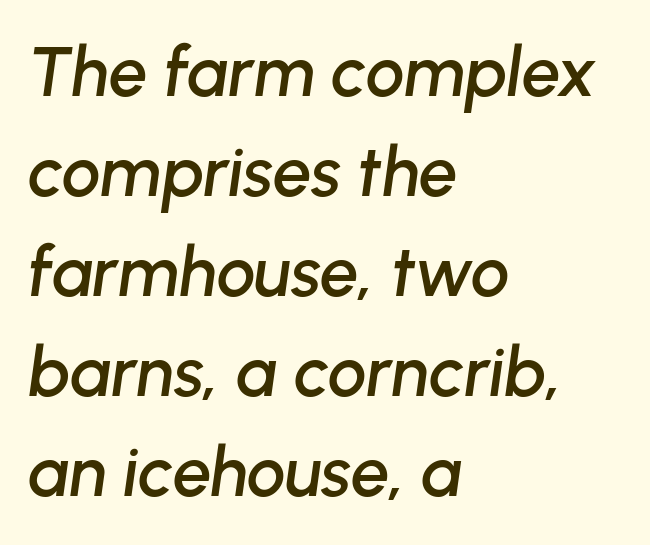
The image shows 69 px text type, italic (leaning right); set left-aligned, normal line spacing (1.45x), normal letter spacing, not underlined; low stroke contrast and a medium x-height.
